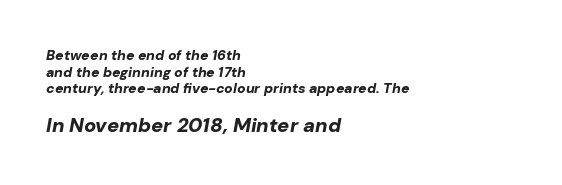
{"italic": "yes", "lean": "right", "slant_degrees": 10, "bold": "yes", "underline": "no", "align": "left", "line_spacing_ratio": 1.18, "letter_spacing": "normal", "letter_spacing_em": 0.0, "larger_block": "second", "size_ratio": 1.43, "glyph_px": 20}
